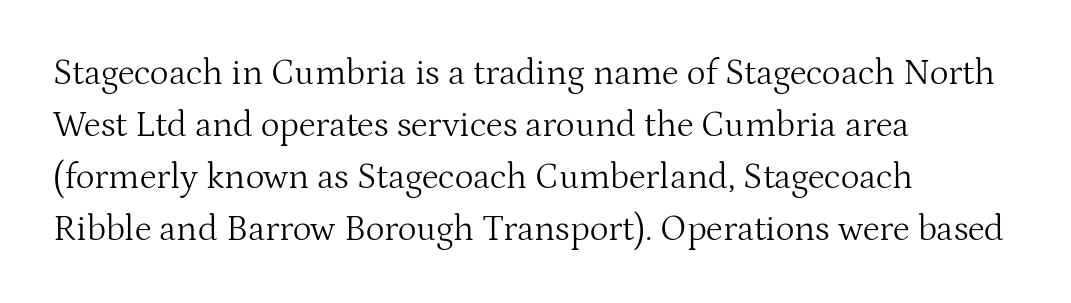
{"serif": "yes", "italic": "no", "bold": "no", "weight": "light", "width": "normal", "stroke_contrast": "medium", "x_height": "medium", "monospaced": "no", "underline": "no", "align": "left", "line_spacing": "normal", "line_spacing_ratio": 1.44, "letter_spacing": "normal", "letter_spacing_em": 0.0, "glyph_px": 36}
